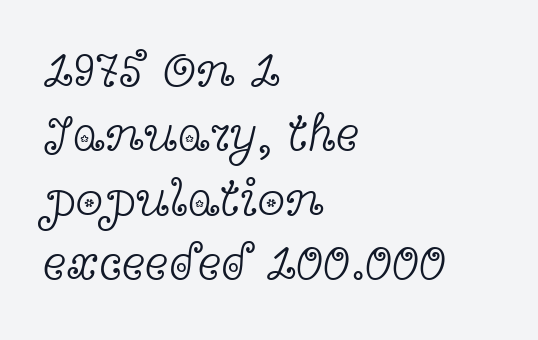
The image shows 50 px light, wide serif type, upright; set left-aligned, normal line spacing (1.29x), normal letter spacing, not underlined; a medium x-height.
